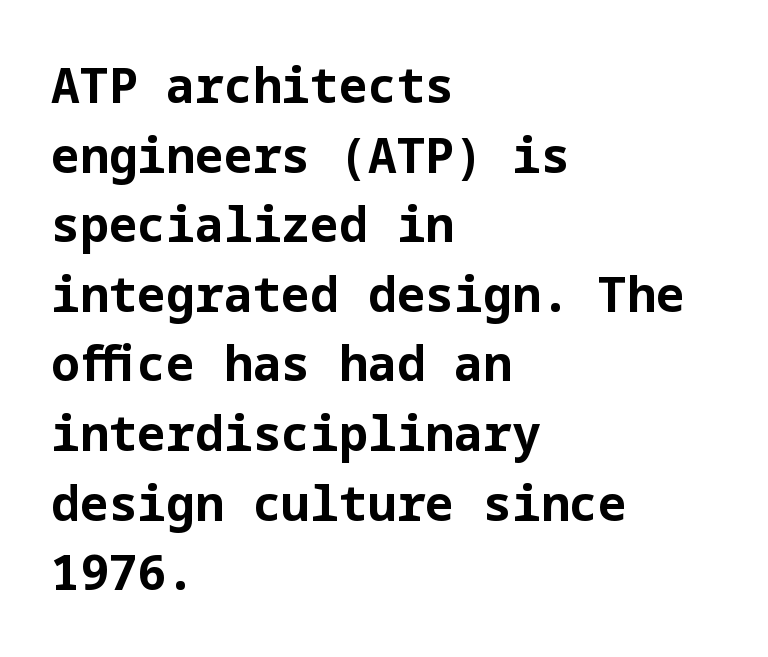
Typesetter's note: full bold, strokes at maximum text heaviness. Does the copy run flush right? No — it runs flush left. Ascenders rise straight up at ninety degrees. The space beneath each line is pristine and unruled. Successive baselines arrive at the customary interval. You could call the tracking neutral — neither tight nor loose.
